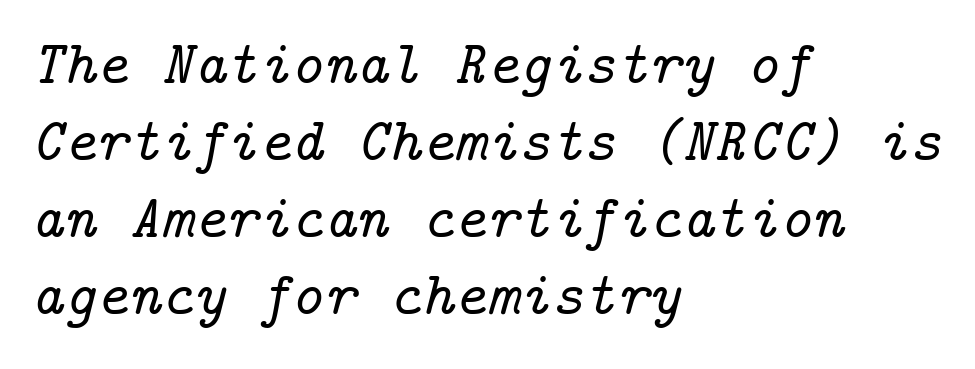
Q: Is the text italic (slanted)? A: Yes, it leans right by about 14 degrees.
Q: Is the typeface a serif or a sans-serif typeface? A: Serif.
Q: Is the text underlined? A: No.
Q: How is the paragraph aligned? A: Left-aligned.
Q: Is the spacing between letters normal or unusually wide? A: Normal.
Q: Width (condensed, normal, or wide)? A: Normal.
Q: Stroke contrast? A: Low.
Q: x-height? A: Medium.
